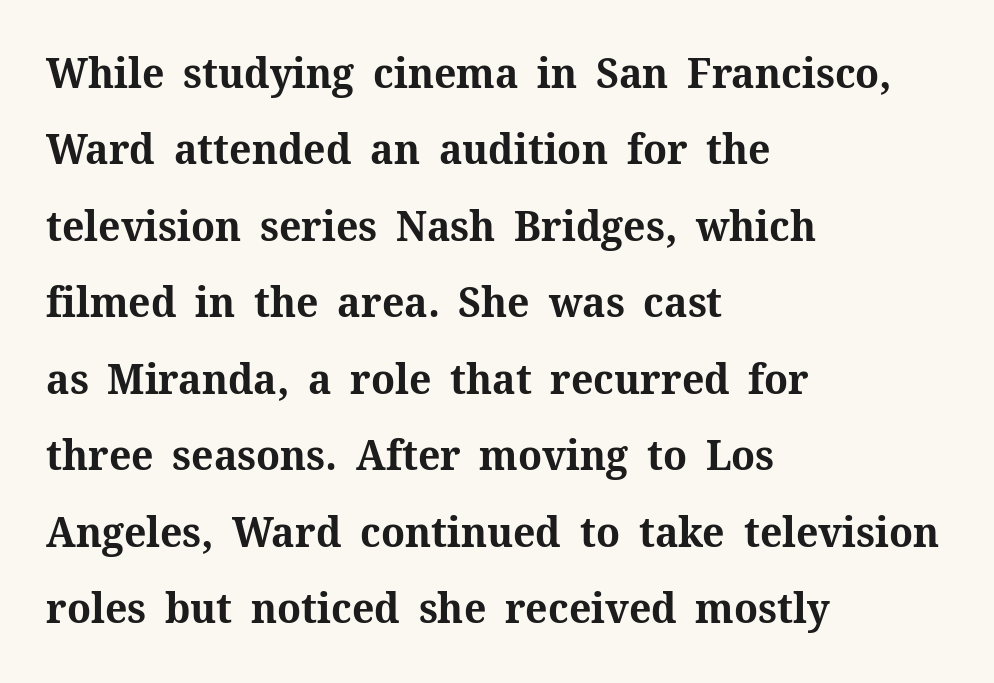
{"serif": "yes", "italic": "no", "bold": "yes", "weight": "bold", "width": "normal", "stroke_contrast": "medium", "x_height": "medium", "monospaced": "no", "underline": "no", "align": "left", "line_spacing_ratio": 1.82, "letter_spacing": "normal", "letter_spacing_em": 0.0, "glyph_px": 42}
